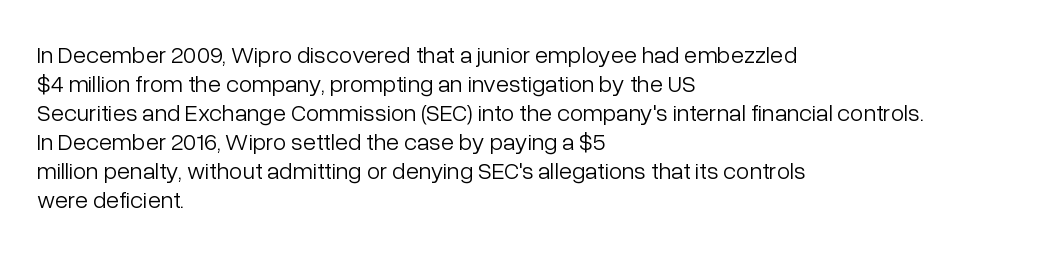
{"italic": "no", "bold": "no", "underline": "no", "align": "left", "line_spacing_ratio": 1.21, "letter_spacing": "normal", "letter_spacing_em": 0.0, "glyph_px": 24}
